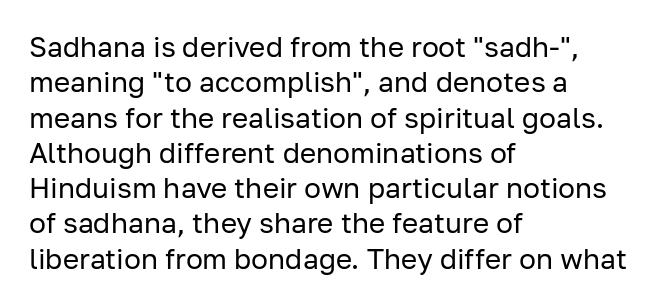
The image shows 28 px regular-weight sans-serif type, upright; set left-aligned, normal line spacing (1.26x), normal letter spacing, not underlined; low stroke contrast and a medium x-height.
